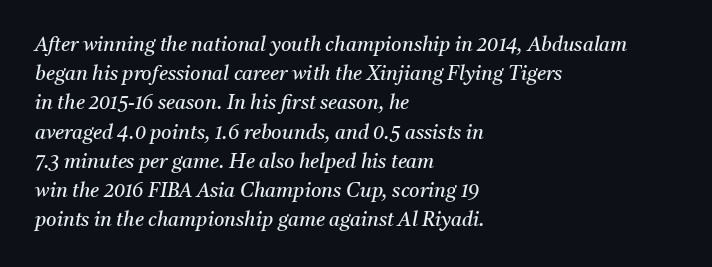
Q: Is the text bold? A: No.
Q: Is the text italic (slanted)? A: Yes, it leans right by about 11 degrees.
Q: Is the text underlined? A: No.
Q: How is the paragraph aligned? A: Left-aligned.
Q: Is the spacing between letters normal or unusually wide? A: Normal.
Q: Is the spacing between lines tight, normal or loose? A: Normal.
